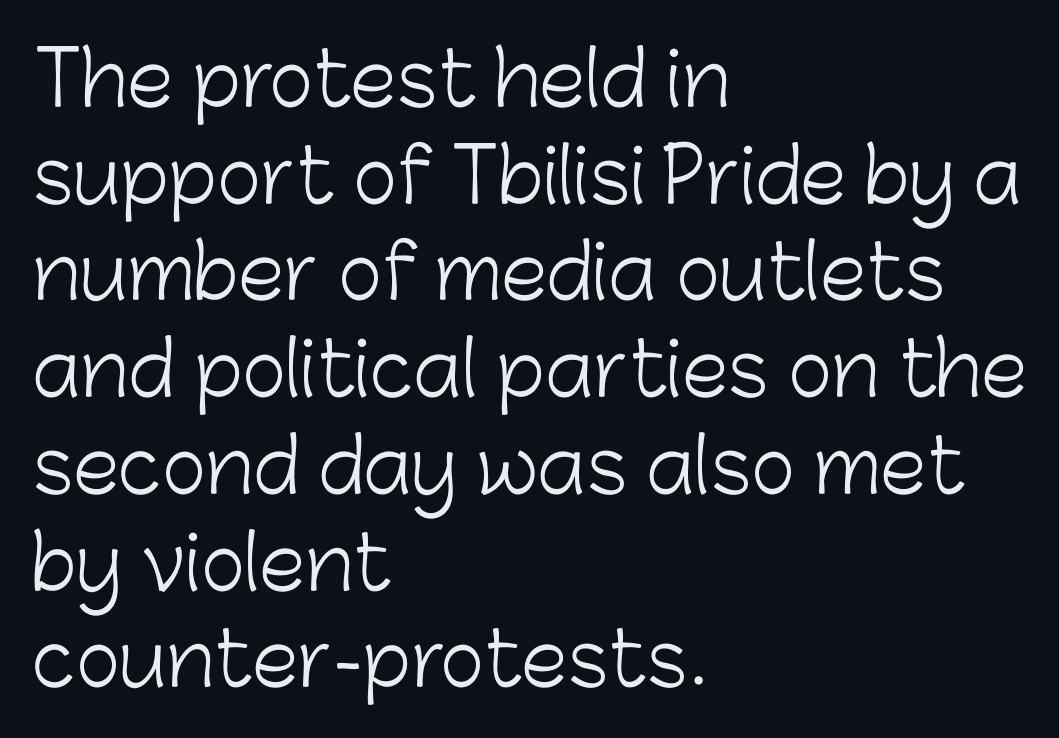
Q: Is the text bold? A: No.
Q: Is the text italic (slanted)? A: No, it is upright.
Q: Is the typeface a serif or a sans-serif typeface? A: Sans-serif.
Q: Is the text underlined? A: No.
Q: How is the paragraph aligned? A: Left-aligned.
Q: Is the spacing between letters normal or unusually wide? A: Normal.
Q: Is the spacing between lines tight, normal or loose? A: Normal.
Q: Width (condensed, normal, or wide)? A: Normal.
Q: Stroke contrast? A: Low.
Q: x-height? A: Medium.
Q: Monospaced? A: No.
